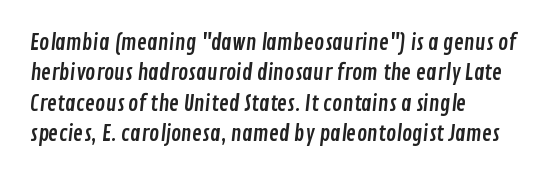
Q: Is the text underlined? A: No.
Q: How is the paragraph aligned? A: Left-aligned.
Q: Is the spacing between letters normal or unusually wide? A: Normal.
Q: Is the spacing between lines tight, normal or loose? A: Normal.
